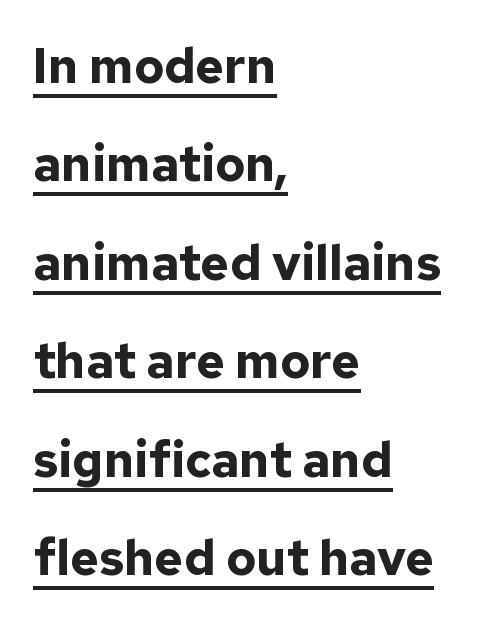
{"serif": "no", "italic": "no", "bold": "yes", "weight": "bold", "width": "normal", "stroke_contrast": "low", "x_height": "medium", "monospaced": "no", "underline": "yes", "align": "left", "line_spacing": "loose", "line_spacing_ratio": 2.01, "letter_spacing": "normal", "letter_spacing_em": 0.0, "glyph_px": 49}
